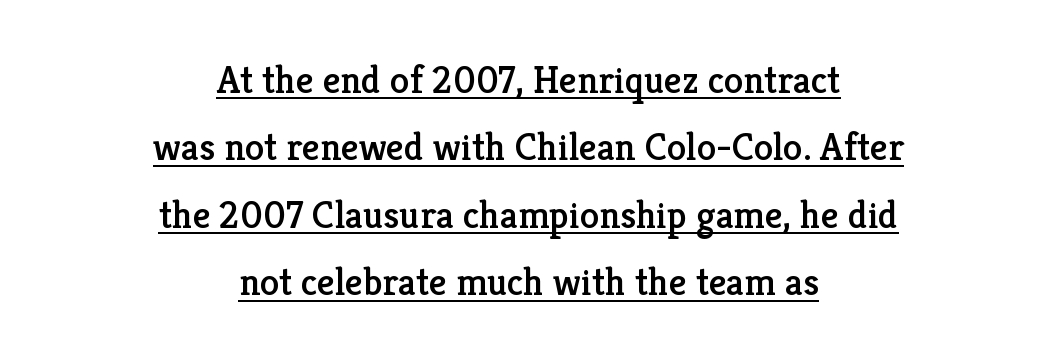
{"serif": "yes", "italic": "no", "width": "normal", "stroke_contrast": "low", "x_height": "medium", "monospaced": "no", "underline": "yes", "align": "center", "line_spacing_ratio": 1.73, "letter_spacing": "normal", "letter_spacing_em": 0.0, "glyph_px": 39}
